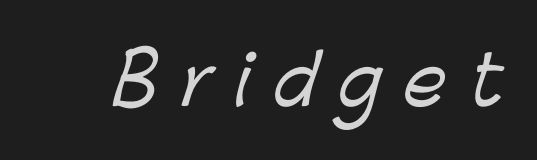
Q: Is the typeface a serif or a sans-serif typeface? A: Sans-serif.
Q: Is the text underlined? A: No.
Q: Is the spacing between letters normal or unusually wide? A: Unusually wide.
Q: Width (condensed, normal, or wide)? A: Normal.
Q: Stroke contrast? A: Low.
Q: x-height? A: Medium.
Q: Monospaced? A: No.
